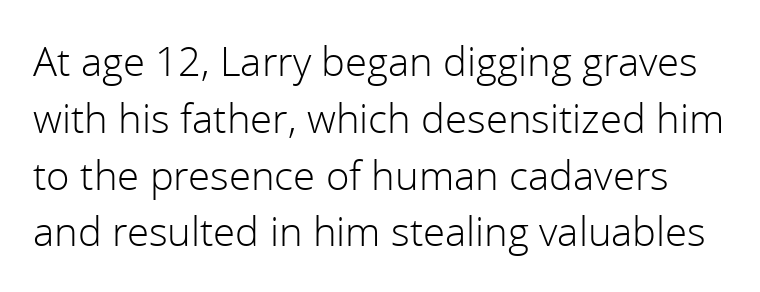
It's the straight-up-and-down kind of type. The font sits on the lighter half of the weight spectrum, regular included. No word sits above an underline. You could not count columns in this text — the font is proportionally spaced. Is there much room between lines? A standard amount, neither cramped nor airy.
